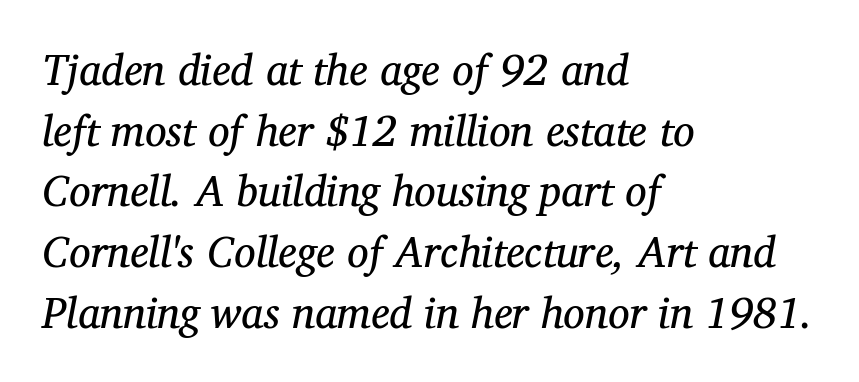
The image shows 43 px regular-weight serif type, italic (leaning right); set left-aligned, normal line spacing (1.41x), normal letter spacing, not underlined; medium stroke contrast and a medium x-height.
